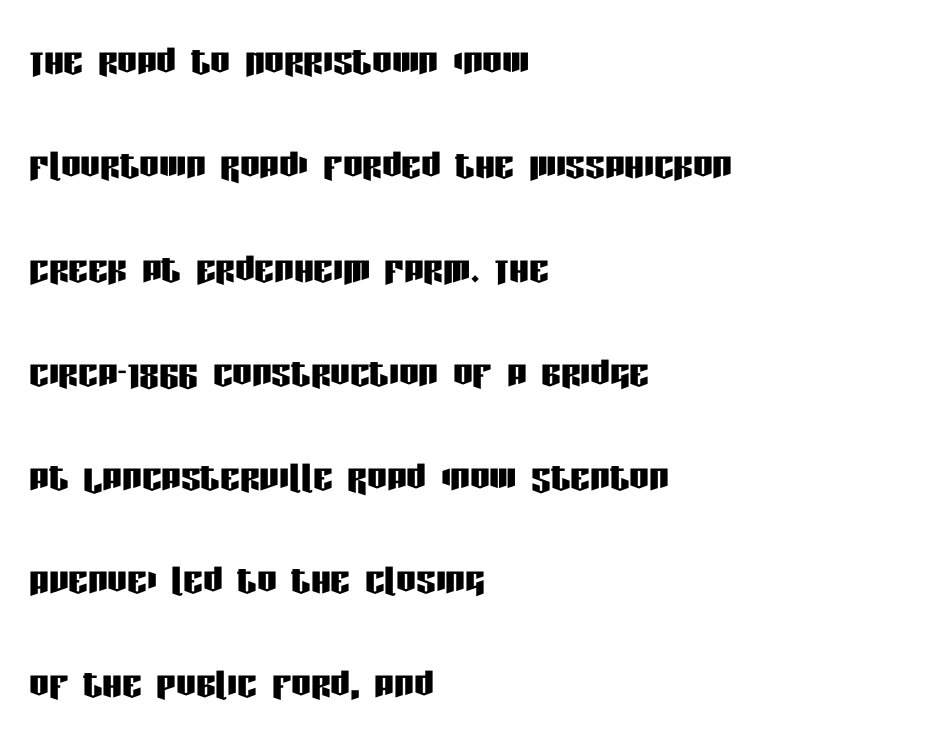
Q: Is the text italic (slanted)? A: No, it is upright.
Q: Is the typeface a serif or a sans-serif typeface? A: Sans-serif.
Q: Is the text underlined? A: No.
Q: How is the paragraph aligned? A: Left-aligned.
Q: Is the spacing between letters normal or unusually wide? A: Normal.
Q: Is the spacing between lines tight, normal or loose? A: Loose.
Q: Width (condensed, normal, or wide)? A: Condensed.
Q: Stroke contrast? A: Low.
Q: x-height? A: Large.
Q: Monospaced? A: No.
